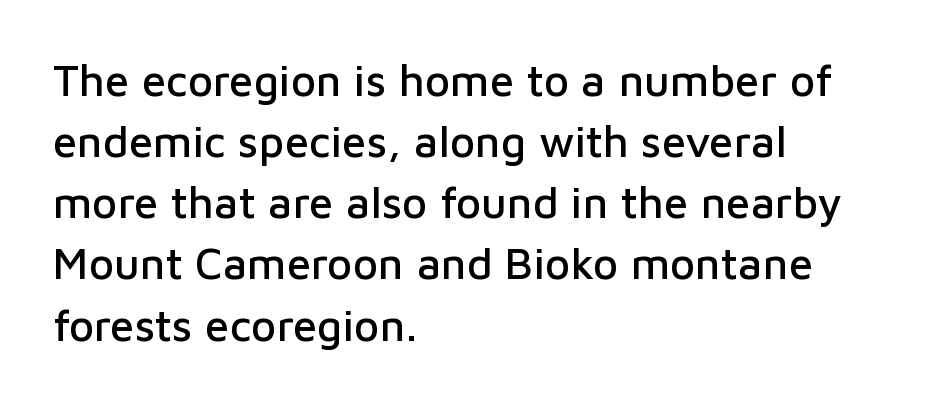
The image shows 44 px sans-serif type, upright; set left-aligned, normal line spacing (1.39x), normal letter spacing, not underlined; low stroke contrast and a medium x-height.
